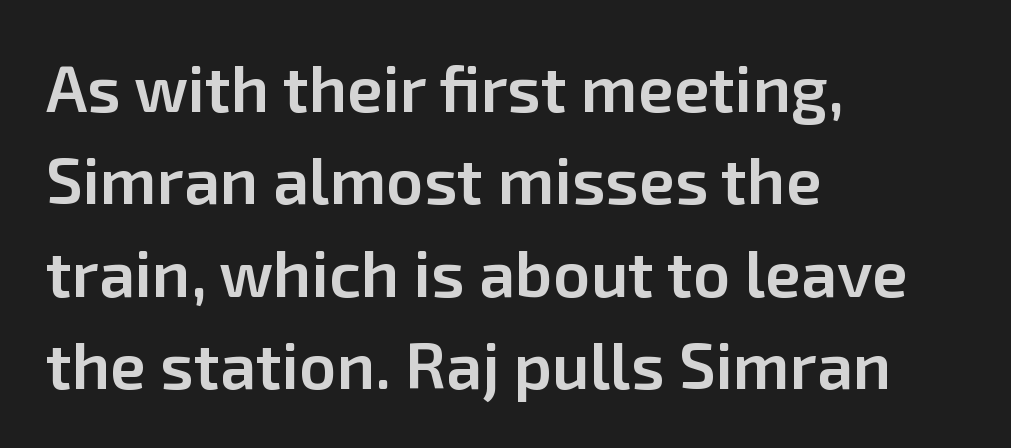
{"serif": "no", "italic": "no", "bold": "semi", "weight": "semibold", "width": "normal", "stroke_contrast": "low", "x_height": "medium", "monospaced": "no", "underline": "no", "align": "left", "line_spacing": "normal", "line_spacing_ratio": 1.42, "letter_spacing": "normal", "letter_spacing_em": 0.0, "glyph_px": 65}
